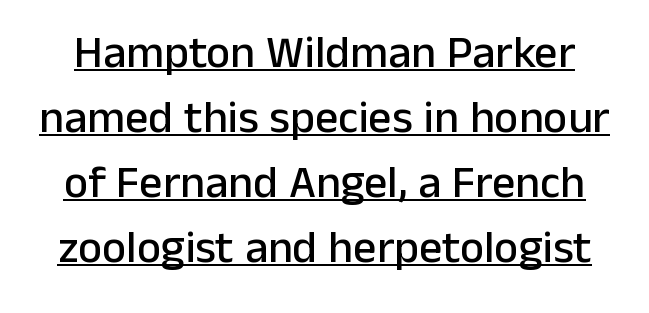
{"serif": "no", "italic": "no", "width": "normal", "stroke_contrast": "low", "x_height": "medium", "monospaced": "no", "underline": "yes", "line_spacing": "normal", "line_spacing_ratio": 1.41, "letter_spacing": "normal", "letter_spacing_em": 0.0, "glyph_px": 46}
